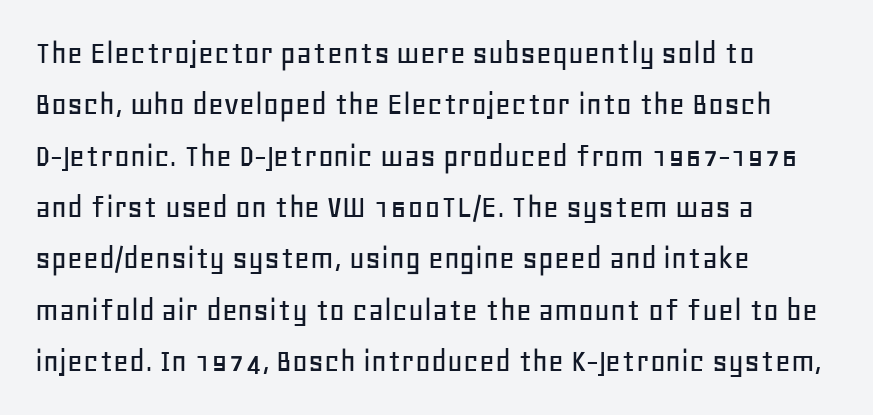
The image shows 34 px sans-serif type, upright; set left-aligned, normal line spacing (1.51x), normal letter spacing, not underlined; low stroke contrast and a large x-height.
